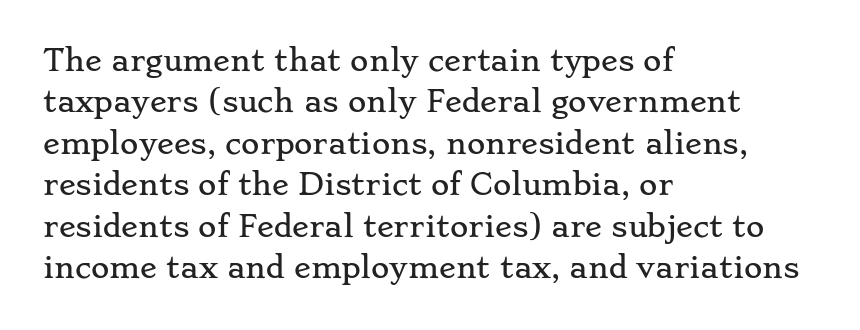
The horizontal fit of the characters is conventional and even. Check under the words: just untouched page. Does the lettering tilt? It doesn't — this is upright. Horizontally, the lines are justified to the leading edge only. Unlike a clean sans, this face finishes its strokes with serifs.
